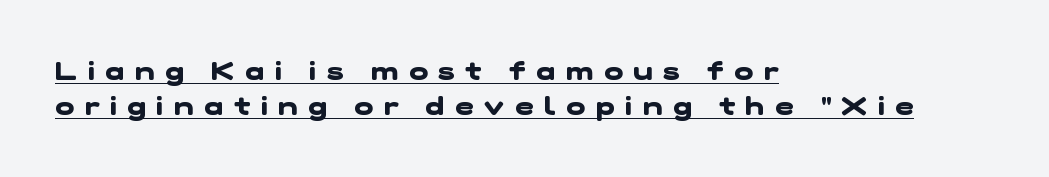
The image shows 25 px bold type; set left-aligned, normal line spacing (1.41x), unusually wide letter spacing (+0.43 em), underlined.
